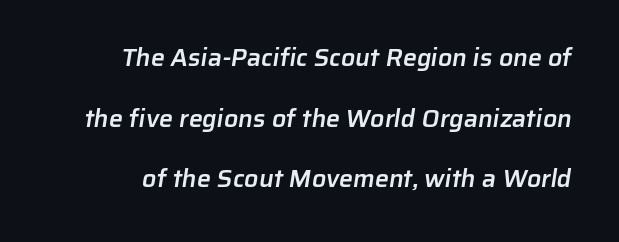
{"bold": "semi", "underline": "no", "line_spacing": "loose", "line_spacing_ratio": 2.43, "letter_spacing": "normal", "letter_spacing_em": 0.0, "glyph_px": 25}
